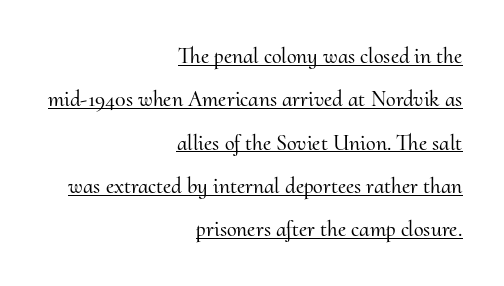
In CSS terms this would be text-align: right. Honestly, the rows look like they've been pulled way apart. Tracking here is standard; glyphs follow each other at the usual distance. Honestly, the underline is the first thing you notice here. Italic? Not at all — the glyphs are vertical.
